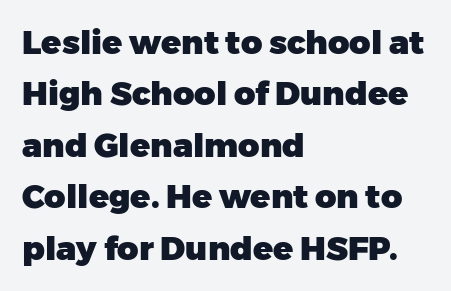
{"serif": "no", "italic": "no", "bold": "yes", "weight": "heavy", "width": "normal", "stroke_contrast": "low", "x_height": "medium", "monospaced": "no", "underline": "no", "align": "left", "line_spacing": "normal", "line_spacing_ratio": 1.56, "letter_spacing": "normal", "letter_spacing_em": 0.0, "glyph_px": 33}
